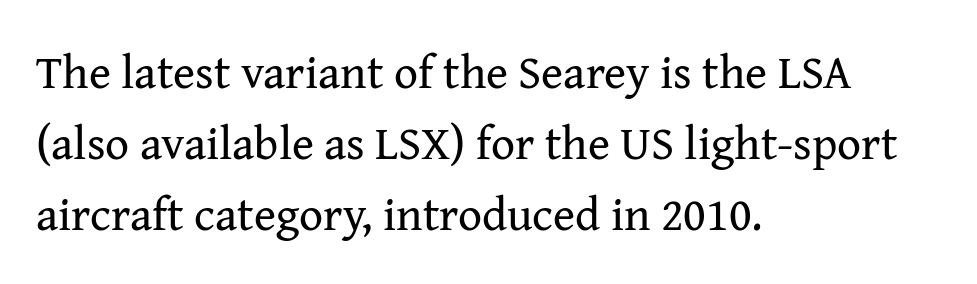
Between one letter and the next there's only the usual sliver of space. Descender tails drop into unmarked territory. Character widths vary here, with narrow letters taking less room than wide ones. Vertical strokes here are truly vertical. No letter is thick-stroked: the sample isn't bold.
